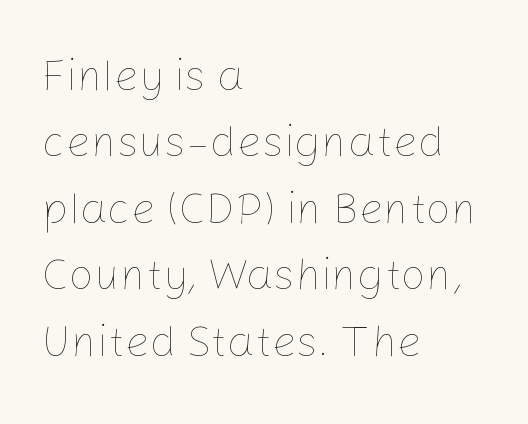
The image shows 44 px thin type, upright; set left-aligned, normal line spacing (1.51x), normal letter spacing, not underlined; low stroke contrast and a medium x-height.
